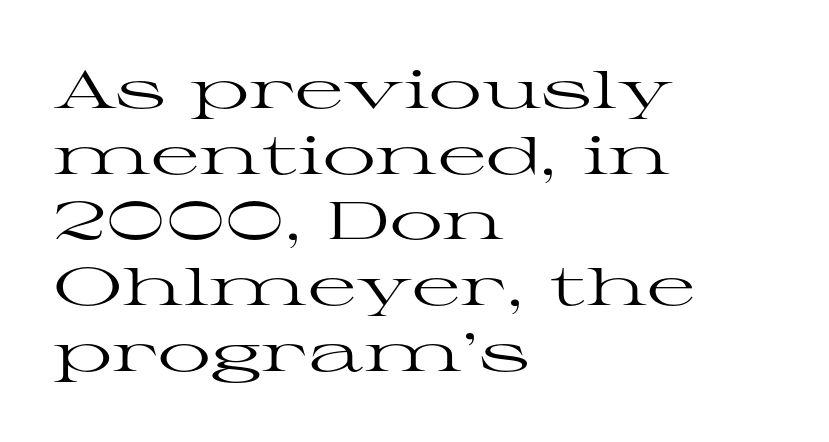
The setting favours the left margin, as ordinary paragraphs usually do. Type style note: has serifs. Letters rest on an invisible, unmarked baseline. Default kerning and tracking; the words read as compact shapes. A typesetter would mark this as roman, not italic.
